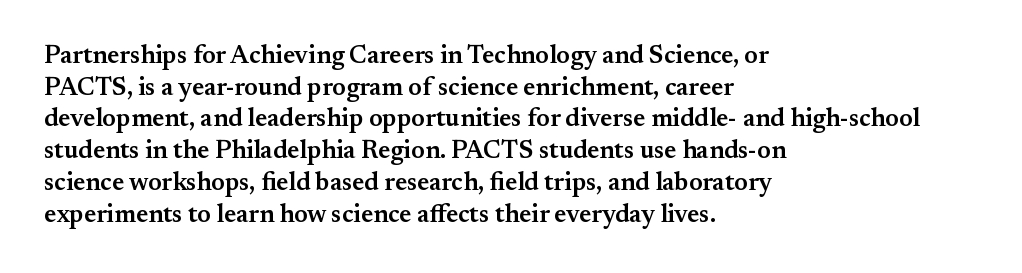
The image shows 25 px text type, upright; set left-aligned, normal line spacing (1.27x), normal letter spacing, not underlined.
